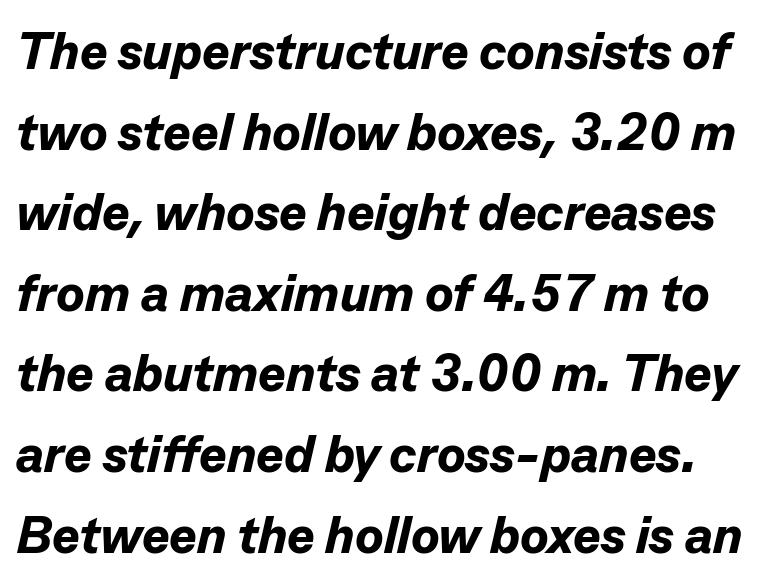
A typesetter would call this proportional, since set widths differ per character. The specimen reads as italic at a glance. The rendering uses a bold face; every stroke is thick and dark. Honestly, the row spacing looks completely unremarkable. Has an underline been added? It has not.
